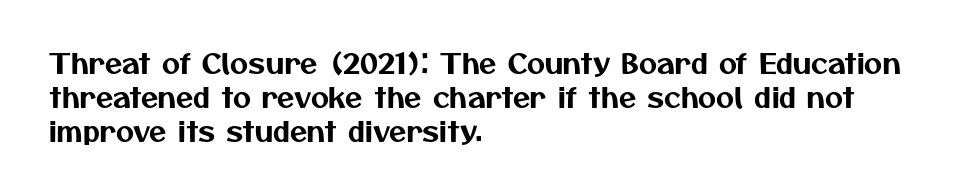
{"serif": "no", "width": "normal", "stroke_contrast": "medium", "x_height": "medium", "monospaced": "no", "underline": "no", "align": "left", "line_spacing_ratio": 1.22, "letter_spacing": "normal", "letter_spacing_em": 0.0, "glyph_px": 28}
